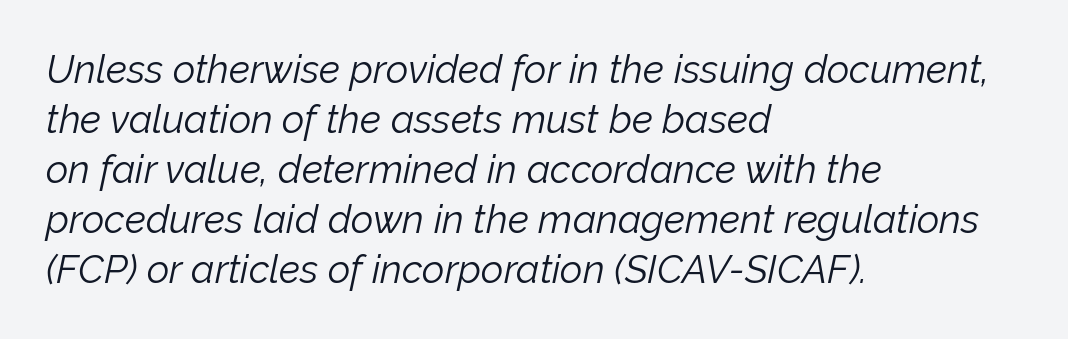
Q: Is the text bold? A: No.
Q: Is the text italic (slanted)? A: Yes, it leans right by about 12 degrees.
Q: Is the text underlined? A: No.
Q: How is the paragraph aligned? A: Left-aligned.
Q: Is the spacing between letters normal or unusually wide? A: Normal.
Q: Is the spacing between lines tight, normal or loose? A: Normal.
Q: Width (condensed, normal, or wide)? A: Normal.
Q: Stroke contrast? A: Low.
Q: x-height? A: Medium.
Q: Monospaced? A: No.
